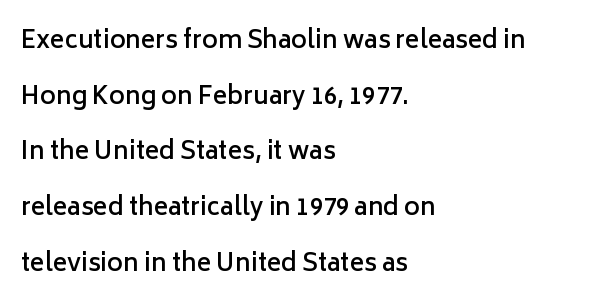
Q: Is the text bold? A: Semi-bold.
Q: Is the text italic (slanted)? A: No, it is upright.
Q: Is the text underlined? A: No.
Q: How is the paragraph aligned? A: Left-aligned.
Q: Is the spacing between letters normal or unusually wide? A: Normal.
Q: Is the spacing between lines tight, normal or loose? A: Loose.
